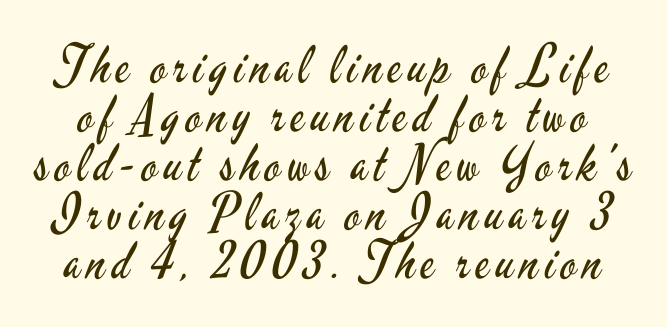
Plain, unruled lines of type. You could not count columns in this text — the font is proportionally spaced. The letters carry no serifs — their stems end cleanly without finishing strokes.
